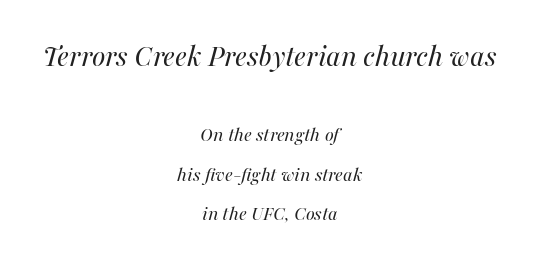
The zone under the glyphs is completely vacant. The letters sit at their default tracking, neither squeezed nor spread. When letters slant like this, we call the style italic. Leftover space on each line is divided equally before and after the words. The passage shown is not bold in any degree.
